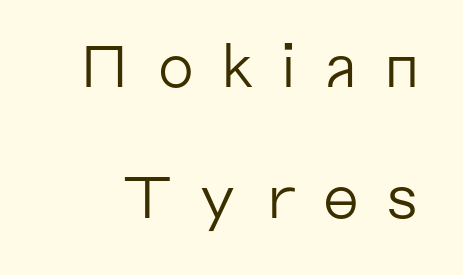
The image shows 59 px regular-weight sans-serif type, upright; set loose line spacing (2.22x), unusually wide letter spacing (+0.4 em), not underlined; low stroke contrast and a medium x-height.
